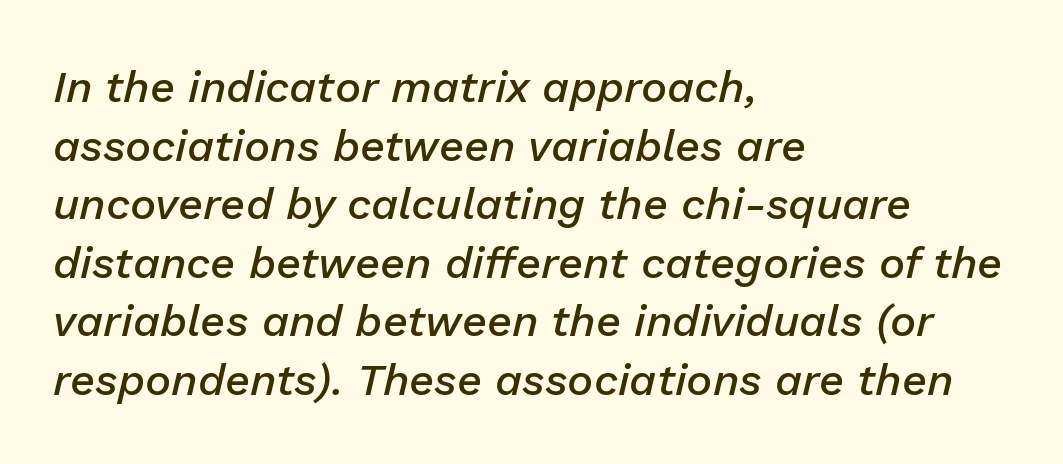
Q: Is the text bold? A: Semi-bold.
Q: Is the text italic (slanted)? A: Yes, it leans right by about 13 degrees.
Q: Is the text underlined? A: No.
Q: How is the paragraph aligned? A: Left-aligned.
Q: Is the spacing between letters normal or unusually wide? A: Normal.
Q: Is the spacing between lines tight, normal or loose? A: Normal.
Q: Width (condensed, normal, or wide)? A: Normal.
Q: Stroke contrast? A: Low.
Q: x-height? A: Medium.
Q: Monospaced? A: No.
